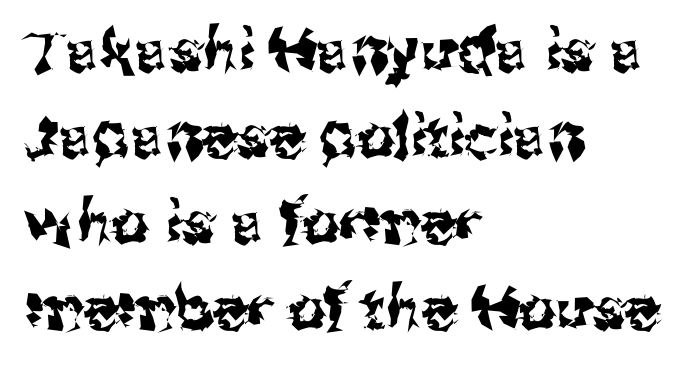
The image shows 59 px sans-serif type, upright; set left-aligned, normal line spacing (1.46x), normal letter spacing, not underlined; medium stroke contrast and a medium x-height.
